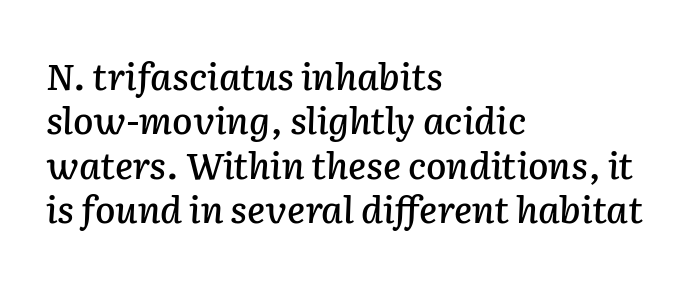
{"italic": "yes", "lean": "right", "slant_degrees": 2, "width": "normal", "stroke_contrast": "low", "x_height": "medium", "monospaced": "no", "underline": "no", "align": "left", "line_spacing_ratio": 1.2, "letter_spacing": "normal", "letter_spacing_em": 0.0, "glyph_px": 37}
